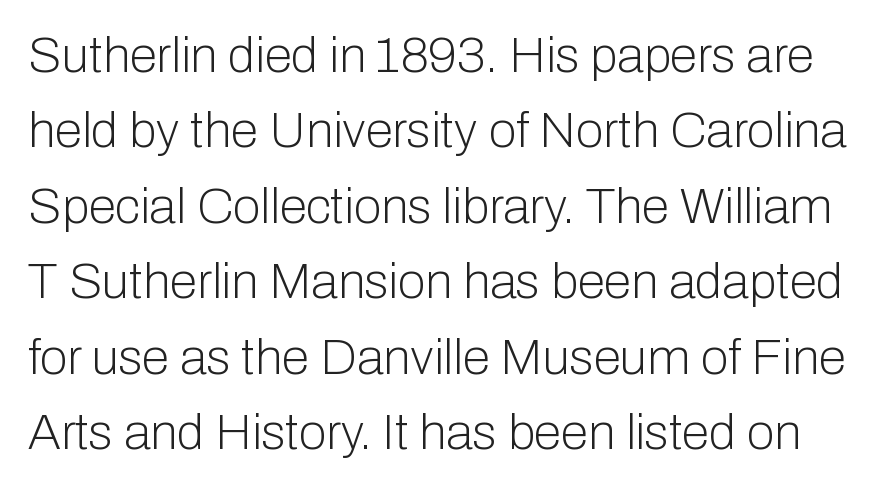
Q: Is the text bold? A: No.
Q: Is the text italic (slanted)? A: No, it is upright.
Q: Is the typeface a serif or a sans-serif typeface? A: Sans-serif.
Q: Is the text underlined? A: No.
Q: Is the spacing between letters normal or unusually wide? A: Normal.
Q: Is the spacing between lines tight, normal or loose? A: Normal.
Q: Width (condensed, normal, or wide)? A: Normal.
Q: Stroke contrast? A: Low.
Q: x-height? A: Medium.
Q: Monospaced? A: No.
